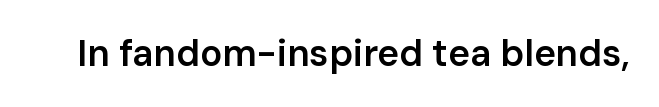
The image shows 37 px semibold sans-serif type, upright; set normal letter spacing, not underlined; low stroke contrast and a medium x-height.
